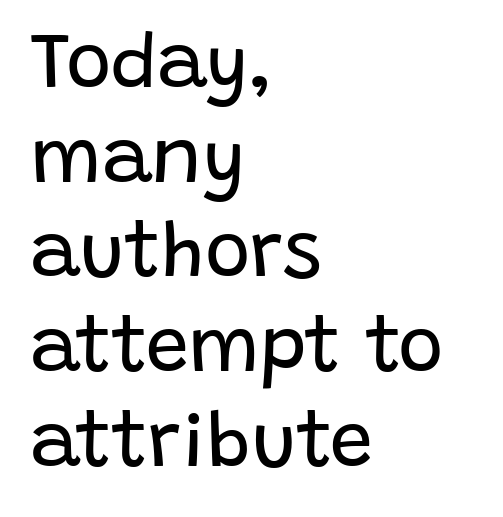
Q: Is the text bold? A: No.
Q: Is the text italic (slanted)? A: No, it is upright.
Q: Is the typeface a serif or a sans-serif typeface? A: Sans-serif.
Q: Is the text underlined? A: No.
Q: How is the paragraph aligned? A: Left-aligned.
Q: Is the spacing between letters normal or unusually wide? A: Normal.
Q: Width (condensed, normal, or wide)? A: Normal.
Q: Stroke contrast? A: Low.
Q: x-height? A: Large.
Q: Monospaced? A: No.
